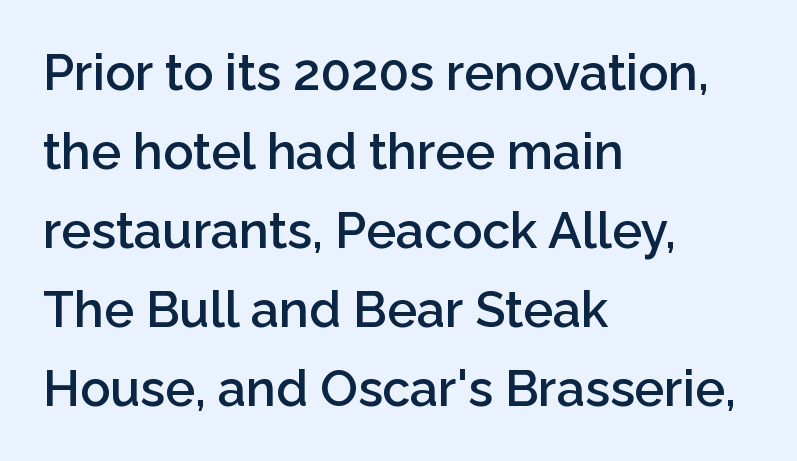
The image shows 50 px semibold sans-serif type, upright; set left-aligned, normal line spacing (1.58x), normal letter spacing, not underlined; low stroke contrast and a medium x-height.
